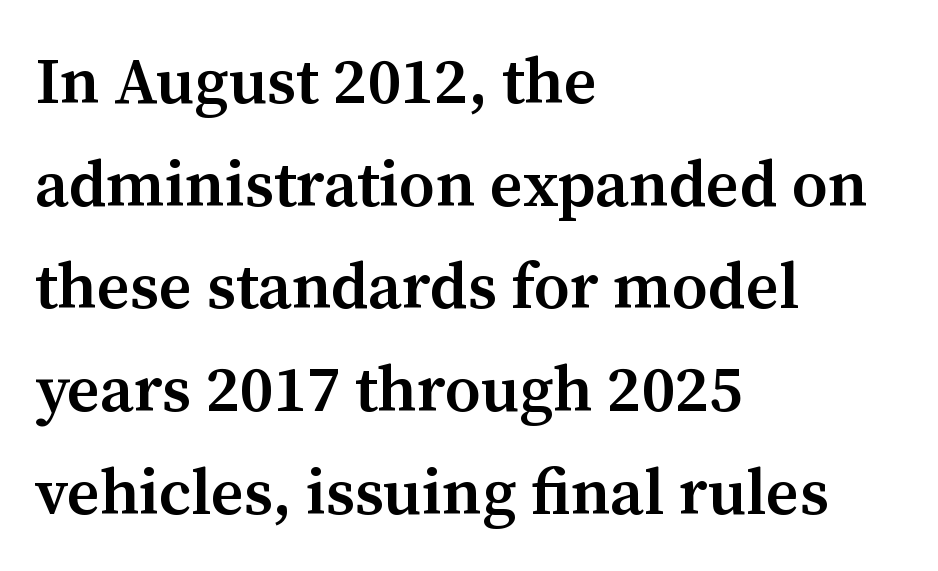
Q: Is the text bold? A: Semi-bold.
Q: Is the text italic (slanted)? A: No, it is upright.
Q: Is the typeface a serif or a sans-serif typeface? A: Serif.
Q: Is the text underlined? A: No.
Q: How is the paragraph aligned? A: Left-aligned.
Q: Is the spacing between letters normal or unusually wide? A: Normal.
Q: Is the spacing between lines tight, normal or loose? A: Normal.
Q: Width (condensed, normal, or wide)? A: Normal.
Q: Stroke contrast? A: Medium.
Q: x-height? A: Medium.
Q: Monospaced? A: No.
